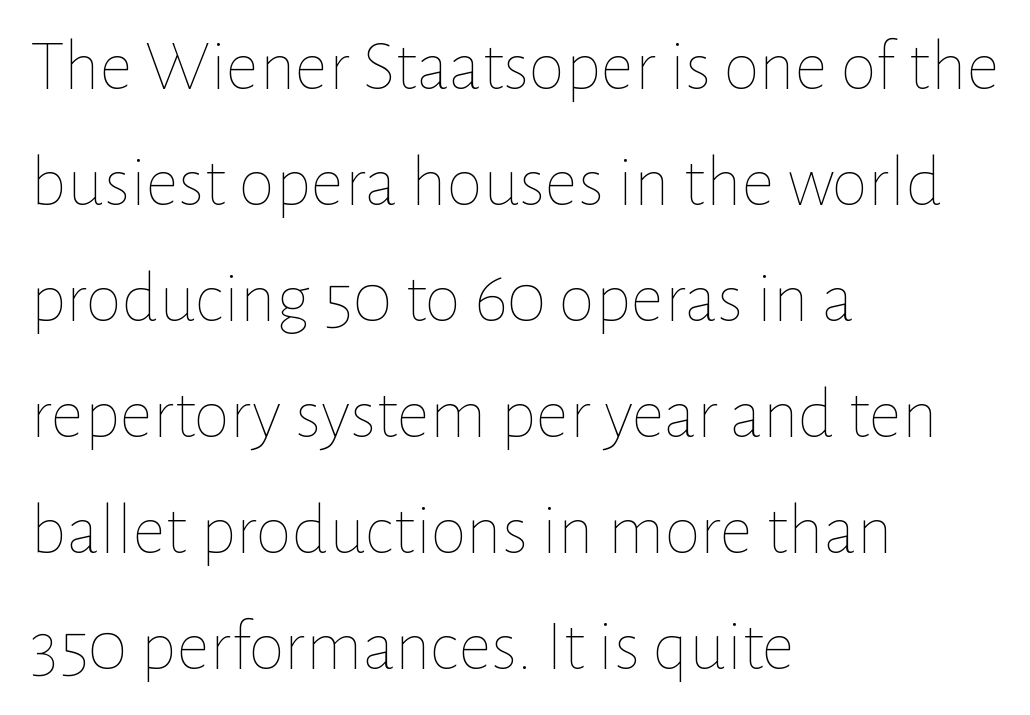
Rule under the text: the space is simply empty. No extra ink here — the face is not bold. The designer left line spacing at the default. Compared with typical body copy, the letter spacing here is the same. The axis of the letterforms is exactly vertical. Horizontal alignment here is leftward, the default for most running prose.
